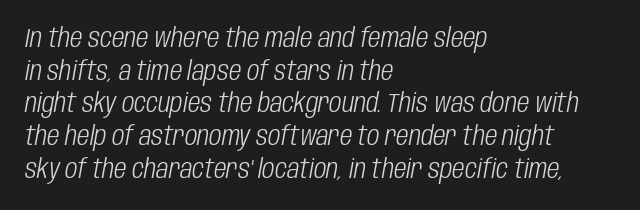
Designer's note — italics engaged. A typesetter would call this zero additional tracking. The passage shown is not bold in any degree. These lines stack with their left ends in a neat column. Clear beneath every line of the passage.
